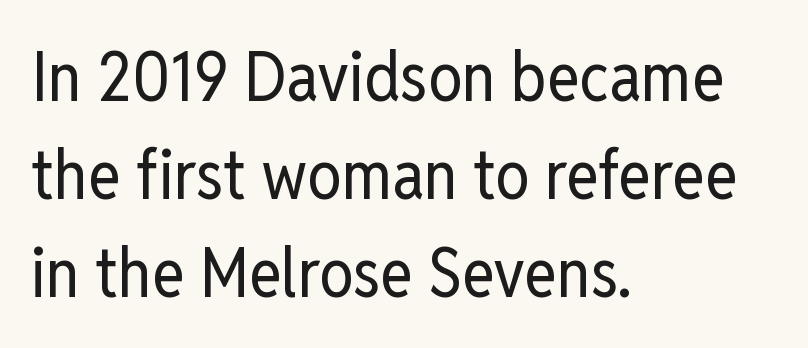
Q: Is the text bold? A: No.
Q: Is the text italic (slanted)? A: No, it is upright.
Q: Is the typeface a serif or a sans-serif typeface? A: Sans-serif.
Q: Is the text underlined? A: No.
Q: How is the paragraph aligned? A: Left-aligned.
Q: Is the spacing between letters normal or unusually wide? A: Normal.
Q: Is the spacing between lines tight, normal or loose? A: Normal.
Q: Width (condensed, normal, or wide)? A: Condensed.
Q: Stroke contrast? A: Low.
Q: x-height? A: Medium.
Q: Monospaced? A: No.
